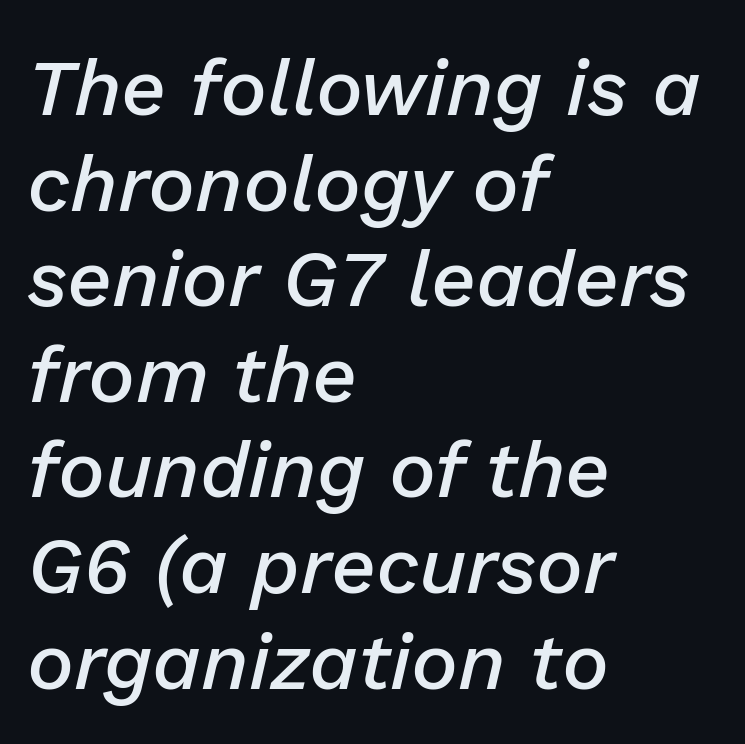
Q: Is the text bold? A: Semi-bold.
Q: Is the text italic (slanted)? A: Yes, it leans right by about 13 degrees.
Q: Is the text underlined? A: No.
Q: How is the paragraph aligned? A: Left-aligned.
Q: Is the spacing between letters normal or unusually wide? A: Normal.
Q: Width (condensed, normal, or wide)? A: Normal.
Q: Stroke contrast? A: Low.
Q: x-height? A: Medium.
Q: Monospaced? A: No.
